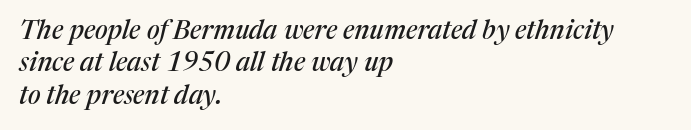
Q: Is the text italic (slanted)? A: Yes, it leans right by about 17 degrees.
Q: Is the text underlined? A: No.
Q: How is the paragraph aligned? A: Left-aligned.
Q: Is the spacing between letters normal or unusually wide? A: Normal.
Q: Is the spacing between lines tight, normal or loose? A: Normal.
